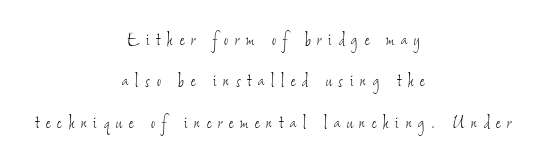
The image shows 22 px text type; set centered, line spacing 1.88x, unusually wide letter spacing (+0.31 em), not underlined.
